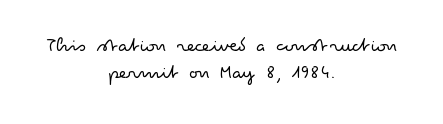
{"italic": "no", "bold": "no", "underline": "no", "align": "center", "line_spacing": "normal", "line_spacing_ratio": 1.3, "letter_spacing": "normal", "letter_spacing_em": 0.0, "glyph_px": 21}
